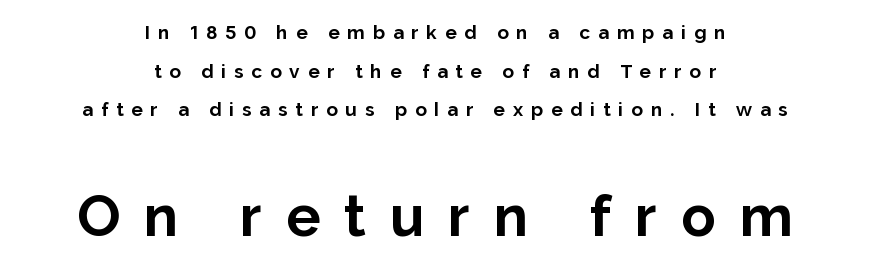
The image shows 57 px bold sans-serif type, upright; set centered, loose line spacing (2.03x), unusually wide letter spacing (+0.42 em), not underlined; the second (bottom) block is 3.0x larger; low stroke contrast and a medium x-height.
